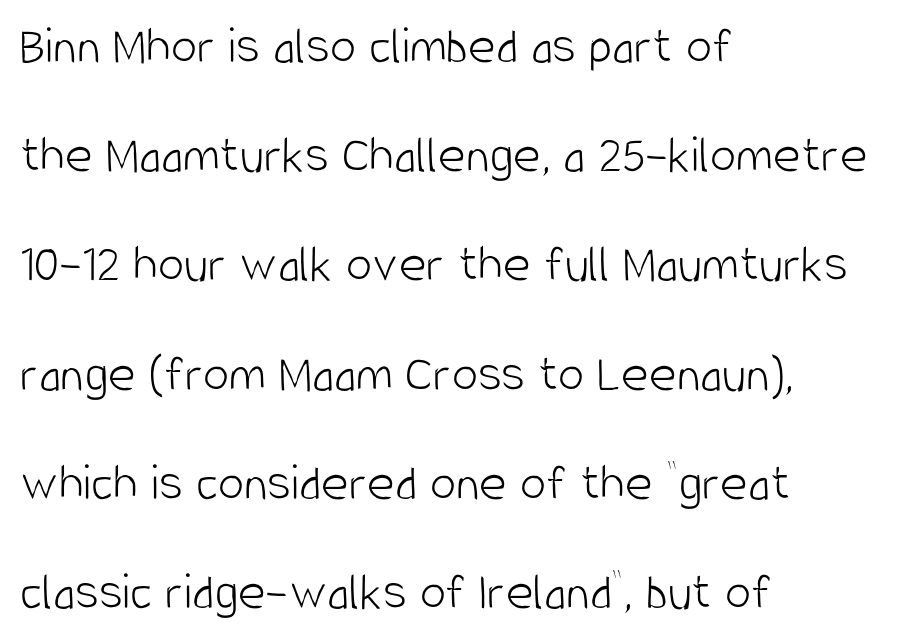
{"serif": "no", "italic": "no", "bold": "no", "weight": "light", "width": "condensed", "stroke_contrast": "low", "x_height": "large", "monospaced": "no", "underline": "no", "align": "left", "line_spacing": "loose", "line_spacing_ratio": 2.06, "letter_spacing": "normal", "letter_spacing_em": 0.0, "glyph_px": 53}
